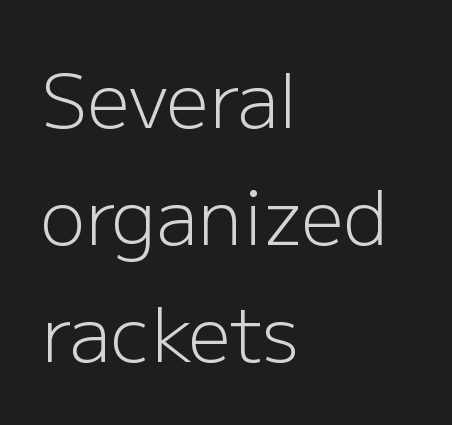
Anything drawn beneath the words? Only blank space. Proportional: the letters do not fall into vertical columns. A typesetter would call this leading conventional body-copy spacing. A student would call this left alignment; a typographer would say flush left, rag right.
